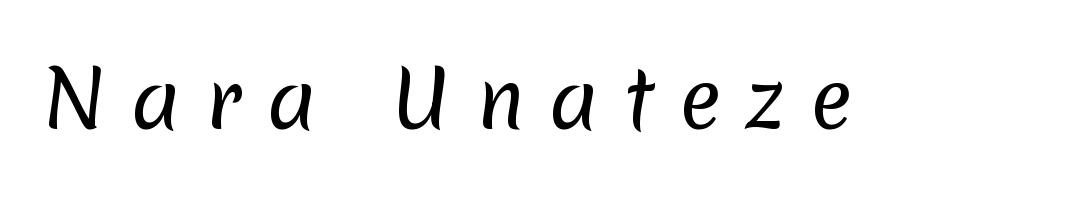
Q: Is the text bold? A: No.
Q: Is the typeface a serif or a sans-serif typeface? A: Sans-serif.
Q: Is the text underlined? A: No.
Q: Is the spacing between letters normal or unusually wide? A: Unusually wide.
Q: Width (condensed, normal, or wide)? A: Normal.
Q: Stroke contrast? A: Low.
Q: x-height? A: Medium.
Q: Monospaced? A: No.
